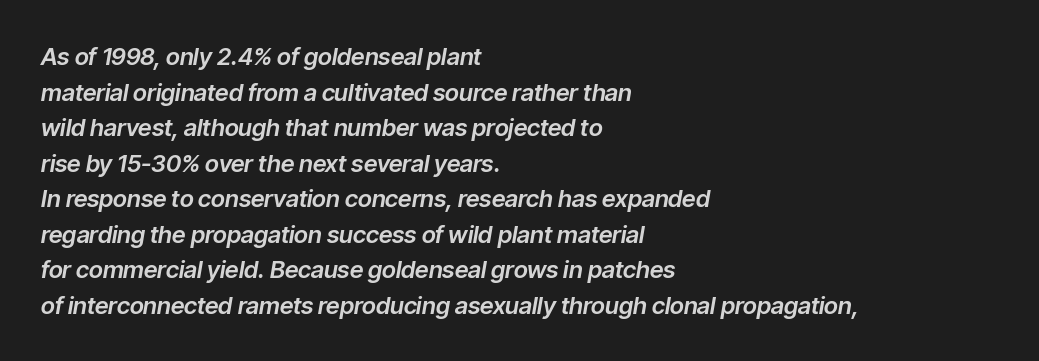
The image shows 24 px text type, italic (leaning right); set left-aligned, normal line spacing (1.48x), normal letter spacing, not underlined.
